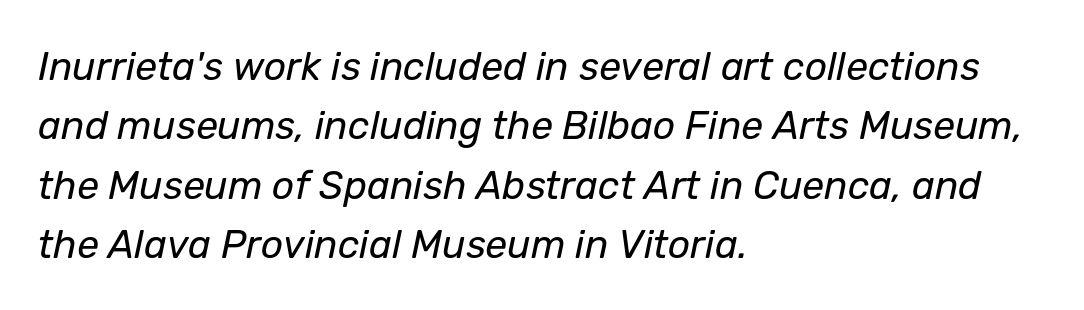
{"italic": "yes", "lean": "right", "slant_degrees": 12, "bold": "no", "weight": "regular", "width": "normal", "stroke_contrast": "low", "x_height": "medium", "monospaced": "no", "underline": "no", "align": "left", "line_spacing": "normal", "line_spacing_ratio": 1.52, "letter_spacing": "normal", "letter_spacing_em": 0.0, "glyph_px": 39}
